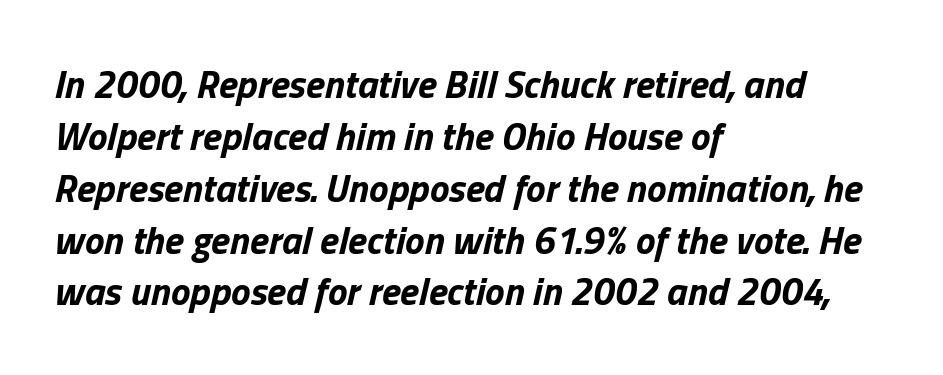
{"italic": "yes", "lean": "right", "slant_degrees": 13, "bold": "yes", "weight": "bold", "width": "normal", "stroke_contrast": "low", "x_height": "medium", "monospaced": "no", "underline": "no", "align": "left", "line_spacing": "normal", "line_spacing_ratio": 1.33, "letter_spacing": "normal", "letter_spacing_em": 0.0, "glyph_px": 39}
